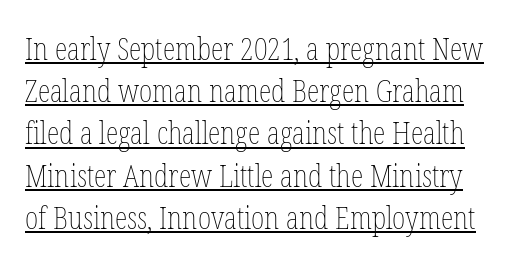
Q: Is the text bold? A: No.
Q: Is the text italic (slanted)? A: No, it is upright.
Q: Is the text underlined? A: Yes.
Q: Is the spacing between letters normal or unusually wide? A: Normal.
Q: Is the spacing between lines tight, normal or loose? A: Normal.
Q: Width (condensed, normal, or wide)? A: Condensed.
Q: Stroke contrast? A: Low.
Q: x-height? A: Medium.
Q: Monospaced? A: No.
